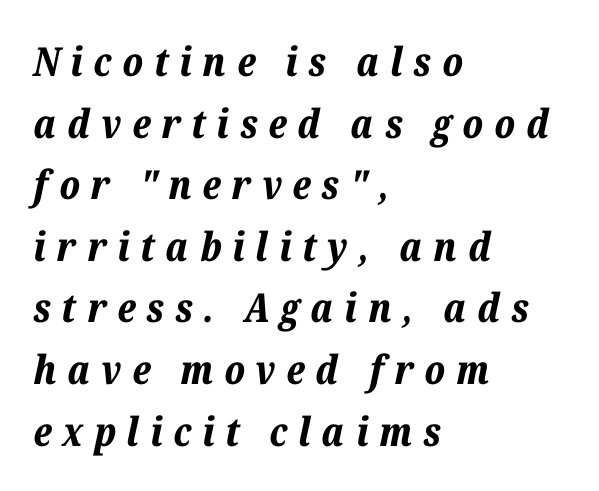
Q: Is the text bold? A: Yes.
Q: Is the text italic (slanted)? A: Yes, it leans right by about 12 degrees.
Q: Is the text underlined? A: No.
Q: How is the paragraph aligned? A: Left-aligned.
Q: Is the spacing between letters normal or unusually wide? A: Unusually wide.
Q: Is the spacing between lines tight, normal or loose? A: Normal.
Q: Width (condensed, normal, or wide)? A: Normal.
Q: Stroke contrast? A: Low.
Q: x-height? A: Medium.
Q: Monospaced? A: No.
